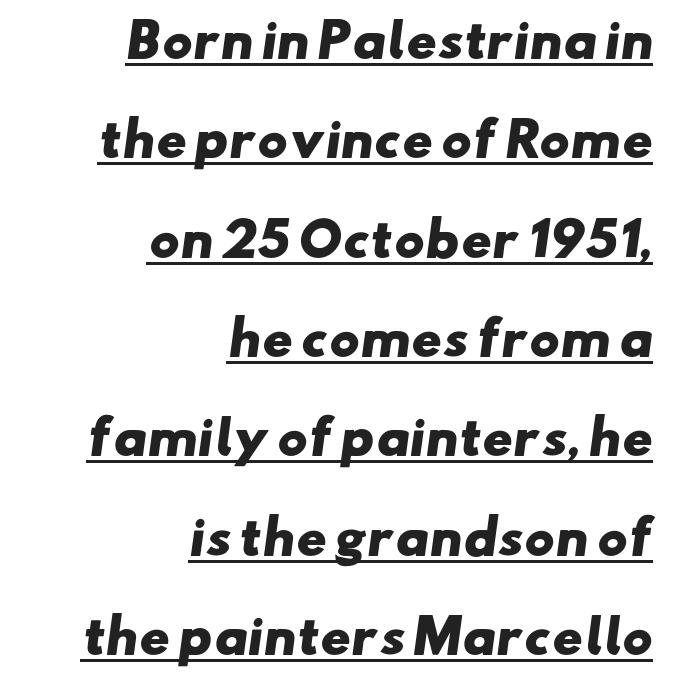
The image shows 46 px heavy, wide sans-serif type; set right-aligned, loose line spacing (2.16x), normal letter spacing, underlined; low stroke contrast and a small x-height.
